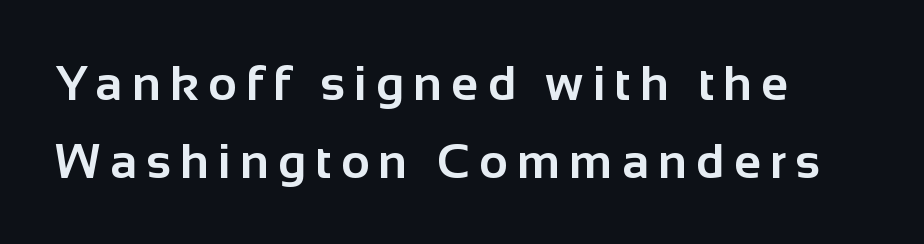
The image shows 49 px bold sans-serif type, upright; set normal line spacing (1.59x), not underlined; low stroke contrast and a medium x-height.
